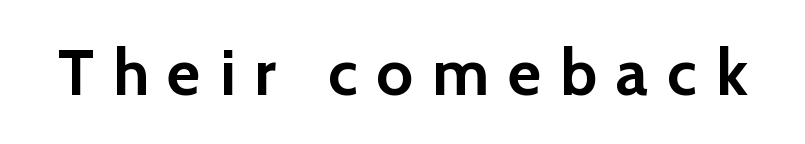
{"serif": "no", "italic": "no", "bold": "yes", "weight": "semibold", "width": "normal", "stroke_contrast": "low", "x_height": "medium", "monospaced": "no", "underline": "no", "letter_spacing": "wide", "letter_spacing_em": 0.29, "glyph_px": 65}
